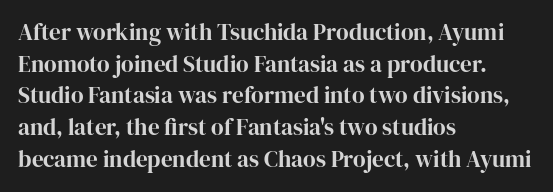
The image shows 23 px text type, upright; set left-aligned, normal line spacing (1.38x), normal letter spacing, not underlined.
